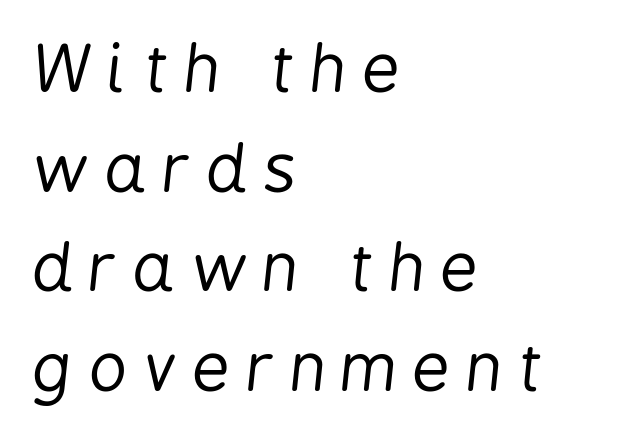
{"italic": "yes", "lean": "right", "slant_degrees": 6, "bold": "no", "weight": "regular", "width": "condensed", "stroke_contrast": "low", "x_height": "medium", "monospaced": "no", "underline": "no", "align": "left", "line_spacing": "normal", "line_spacing_ratio": 1.51, "letter_spacing": "wide", "letter_spacing_em": 0.25, "glyph_px": 66}
